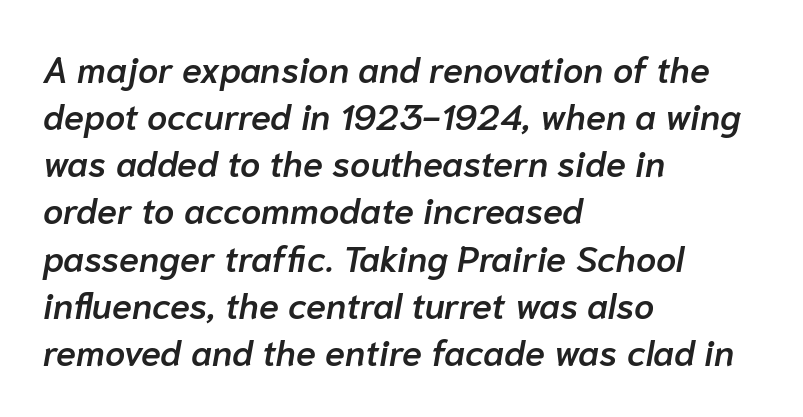
Q: Is the text bold? A: Semi-bold.
Q: Is the text italic (slanted)? A: Yes, it leans right by about 10 degrees.
Q: Is the text underlined? A: No.
Q: How is the paragraph aligned? A: Left-aligned.
Q: Is the spacing between letters normal or unusually wide? A: Normal.
Q: Is the spacing between lines tight, normal or loose? A: Normal.
Q: Width (condensed, normal, or wide)? A: Normal.
Q: Stroke contrast? A: Low.
Q: x-height? A: Medium.
Q: Monospaced? A: No.
